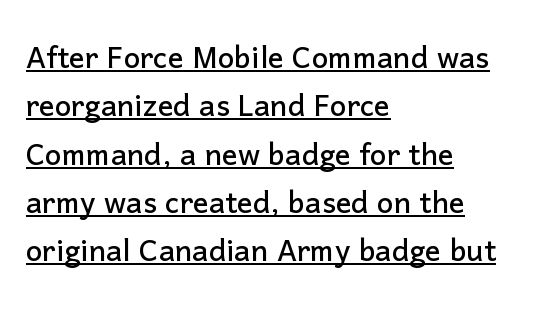
{"serif": "no", "italic": "no", "width": "normal", "stroke_contrast": "low", "x_height": "medium", "monospaced": "no", "underline": "yes", "align": "left", "line_spacing_ratio": 1.24, "letter_spacing": "normal", "letter_spacing_em": 0.0, "glyph_px": 39}
